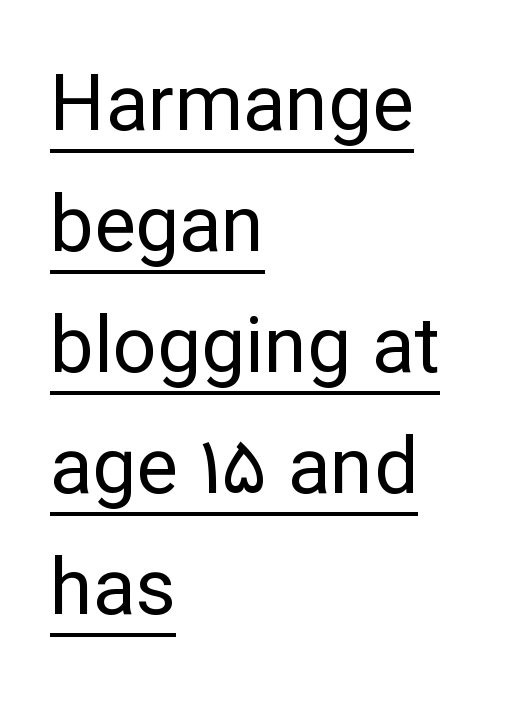
Q: Is the text bold? A: No.
Q: Is the text italic (slanted)? A: No, it is upright.
Q: Is the typeface a serif or a sans-serif typeface? A: Sans-serif.
Q: Is the text underlined? A: Yes.
Q: How is the paragraph aligned? A: Left-aligned.
Q: Is the spacing between letters normal or unusually wide? A: Normal.
Q: Is the spacing between lines tight, normal or loose? A: Normal.
Q: Width (condensed, normal, or wide)? A: Normal.
Q: Stroke contrast? A: Low.
Q: x-height? A: Medium.
Q: Monospaced? A: No.
